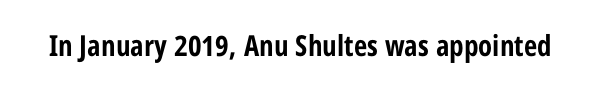
The image shows 29 px bold, condensed sans-serif type, upright; set normal letter spacing, not underlined; low stroke contrast and a medium x-height.
